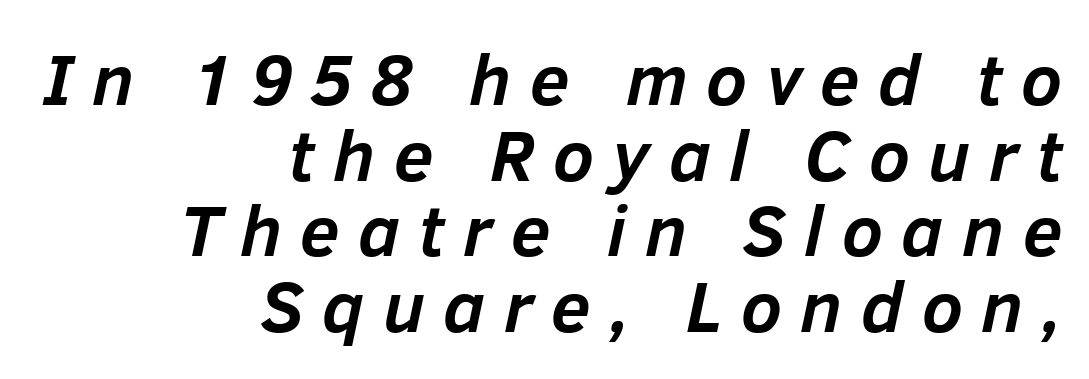
Q: Is the text bold? A: Yes.
Q: Is the text italic (slanted)? A: Yes, it leans right by about 12 degrees.
Q: Is the text underlined? A: No.
Q: How is the paragraph aligned? A: Right-aligned.
Q: Is the spacing between letters normal or unusually wide? A: Unusually wide.
Q: Is the spacing between lines tight, normal or loose? A: Tight.
Q: Width (condensed, normal, or wide)? A: Normal.
Q: Stroke contrast? A: Low.
Q: x-height? A: Medium.
Q: Monospaced? A: No.
